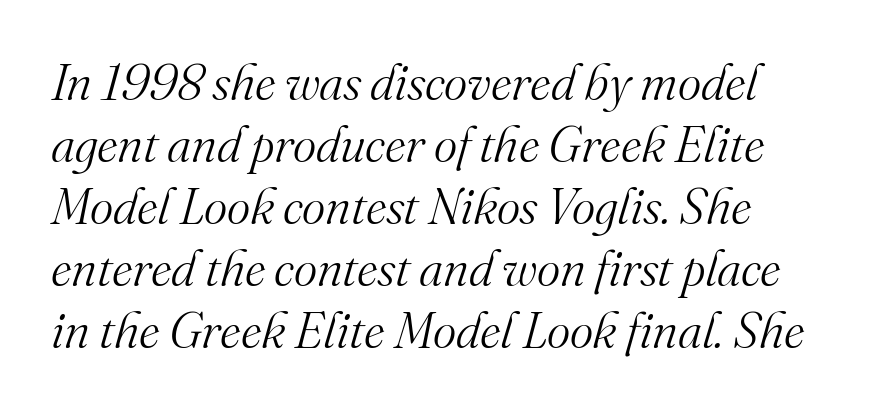
The image shows 50 px light serif type, italic (leaning right); set line spacing 1.24x, normal letter spacing, not underlined; medium stroke contrast and a small x-height.
